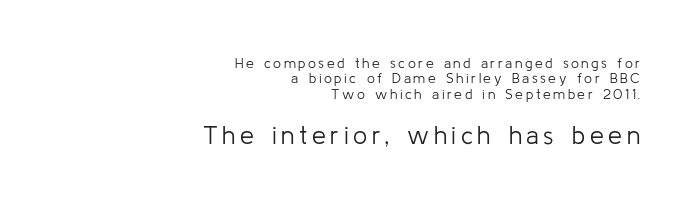
{"italic": "no", "bold": "no", "underline": "no", "align": "right", "line_spacing": "tight", "line_spacing_ratio": 1.1, "larger_block": "second", "size_ratio": 1.79, "glyph_px": 25}
